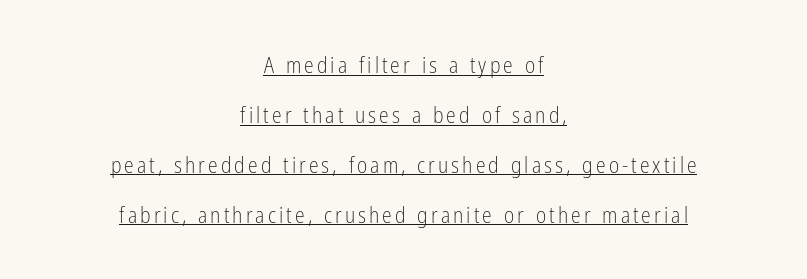
The image shows 22 px text type, upright; set centered, loose line spacing (2.27x), underlined.
